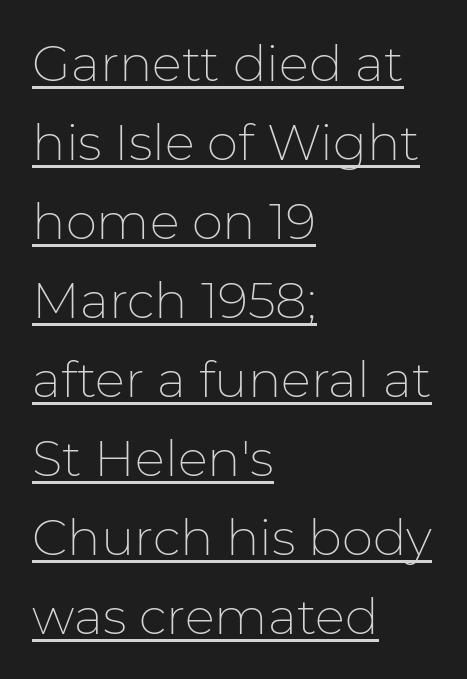
{"serif": "no", "italic": "no", "bold": "no", "weight": "thin", "width": "normal", "stroke_contrast": "low", "x_height": "medium", "monospaced": "no", "underline": "yes", "align": "left", "line_spacing": "normal", "line_spacing_ratio": 1.58, "letter_spacing": "normal", "letter_spacing_em": 0.0, "glyph_px": 50}
